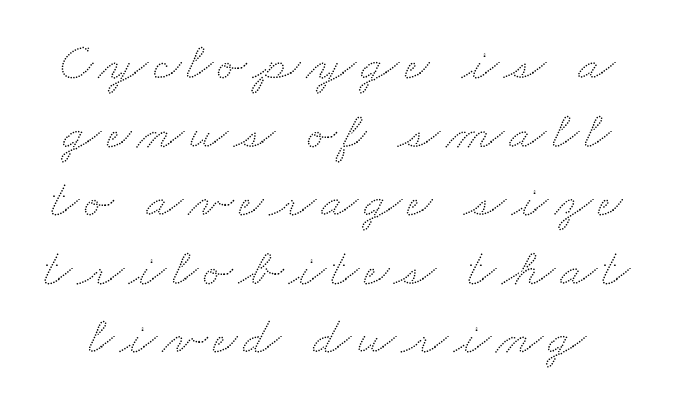
Q: Is the text underlined? A: No.
Q: Is the spacing between lines tight, normal or loose? A: Normal.
Q: Width (condensed, normal, or wide)? A: Wide.
Q: Stroke contrast? A: Low.
Q: x-height? A: Small.
Q: Monospaced? A: No.
